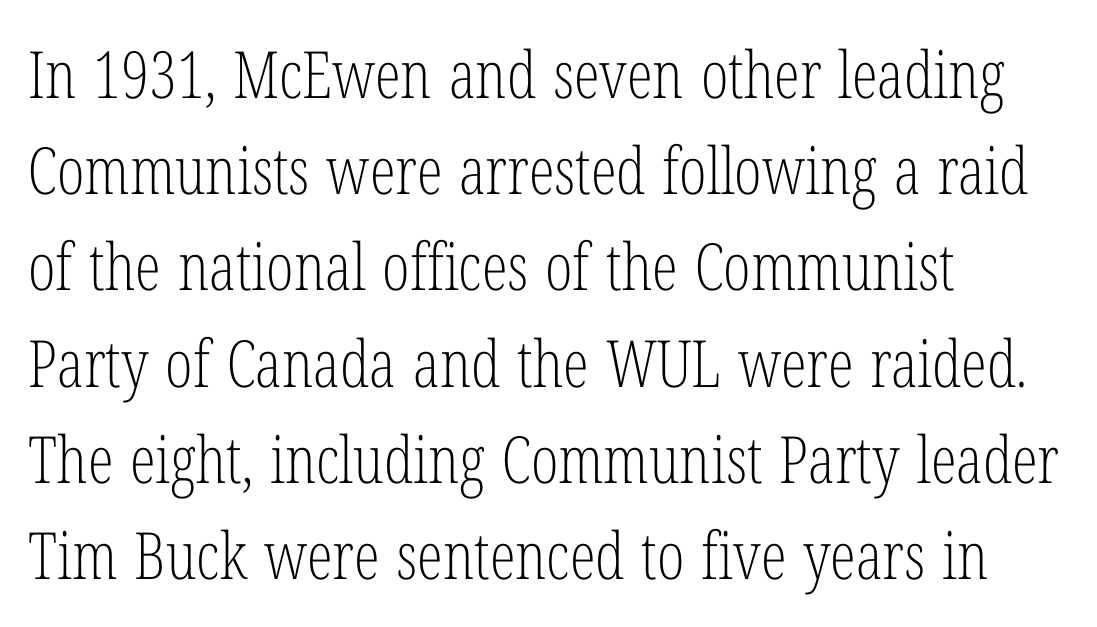
This reads as an unemphasized weight, regular at the heaviest. Think of a printed novel: that variable character pitch is what you see here. The area under the type is left untouched. Horizontal bands of white between lines are of average thickness. Posture: vertical. Teacher's note: observe the even left margin — that is flush-left alignment.
